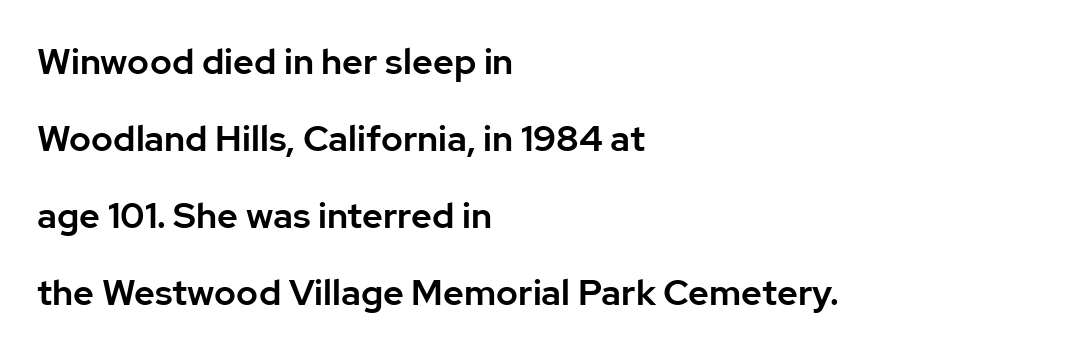
Q: Is the text italic (slanted)? A: No, it is upright.
Q: Is the typeface a serif or a sans-serif typeface? A: Sans-serif.
Q: Is the text underlined? A: No.
Q: How is the paragraph aligned? A: Left-aligned.
Q: Is the spacing between letters normal or unusually wide? A: Normal.
Q: Is the spacing between lines tight, normal or loose? A: Loose.
Q: Width (condensed, normal, or wide)? A: Normal.
Q: Stroke contrast? A: Low.
Q: x-height? A: Medium.
Q: Monospaced? A: No.
